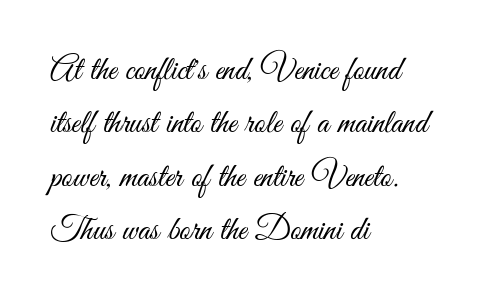
Q: Is the text bold? A: No.
Q: Is the text italic (slanted)? A: Yes.
Q: Is the typeface a serif or a sans-serif typeface? A: Sans-serif.
Q: Is the text underlined? A: No.
Q: How is the paragraph aligned? A: Left-aligned.
Q: Is the spacing between letters normal or unusually wide? A: Normal.
Q: Is the spacing between lines tight, normal or loose? A: Normal.
Q: Width (condensed, normal, or wide)? A: Condensed.
Q: Stroke contrast? A: Medium.
Q: x-height? A: Small.
Q: Monospaced? A: No.
